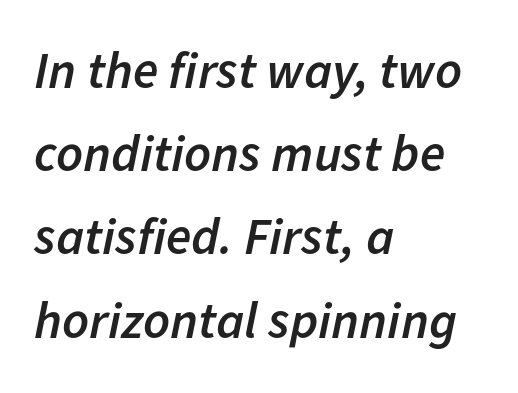
Q: Is the text bold? A: Semi-bold.
Q: Is the text italic (slanted)? A: Yes, it leans right by about 11 degrees.
Q: Is the text underlined? A: No.
Q: How is the paragraph aligned? A: Left-aligned.
Q: Is the spacing between letters normal or unusually wide? A: Normal.
Q: Is the spacing between lines tight, normal or loose? A: Normal.
Q: Width (condensed, normal, or wide)? A: Normal.
Q: Stroke contrast? A: Low.
Q: x-height? A: Medium.
Q: Monospaced? A: No.
